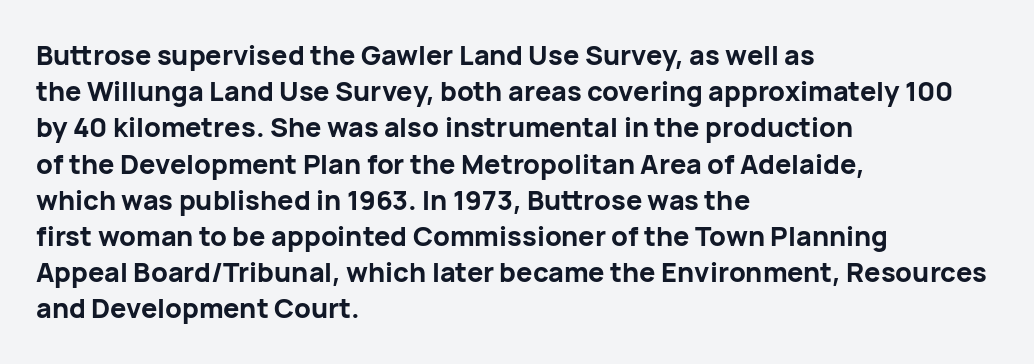
The image shows 27 px bold type, upright; set left-aligned, normal line spacing (1.34x), normal letter spacing, not underlined.
